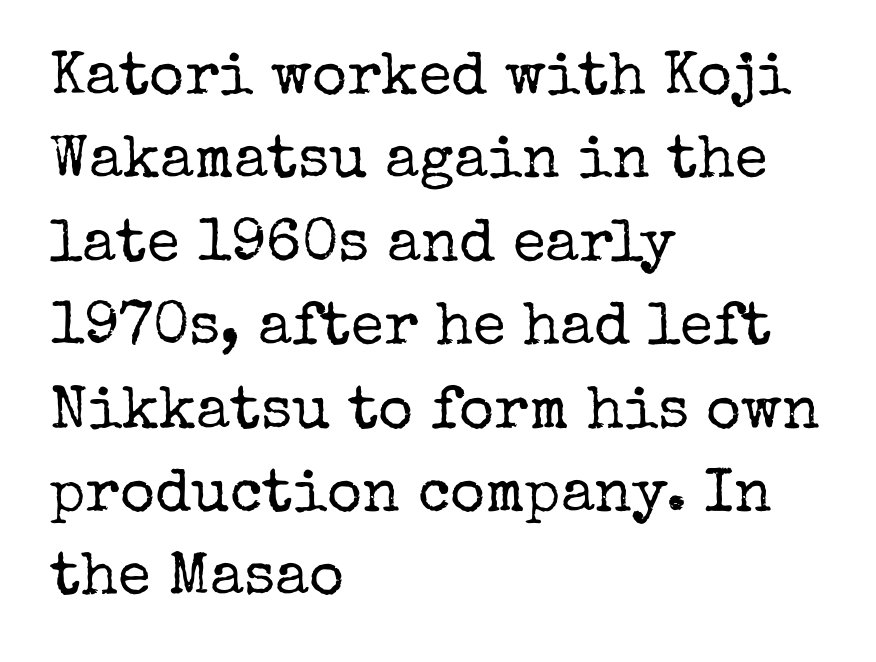
The image shows 60 px regular-weight serif type, upright; set left-aligned, normal line spacing (1.39x), normal letter spacing, not underlined; low stroke contrast and a medium x-height.
